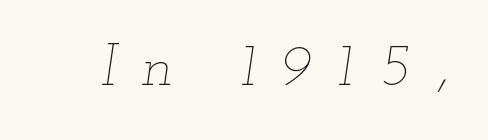
{"italic": "yes", "lean": "right", "slant_degrees": 12, "bold": "no", "weight": "thin", "width": "wide", "stroke_contrast": "low", "x_height": "small", "monospaced": "no", "underline": "no", "letter_spacing": "wide", "letter_spacing_em": 0.41, "glyph_px": 61}
